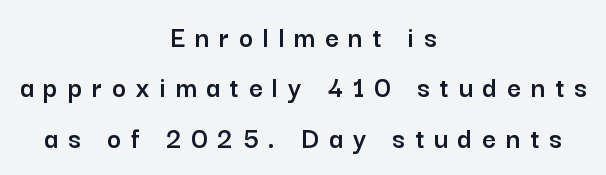
{"serif": "no", "italic": "no", "width": "normal", "stroke_contrast": "low", "x_height": "medium", "monospaced": "no", "underline": "no", "align": "center", "line_spacing": "normal", "line_spacing_ratio": 1.68, "letter_spacing": "wide", "letter_spacing_em": 0.33, "glyph_px": 30}
